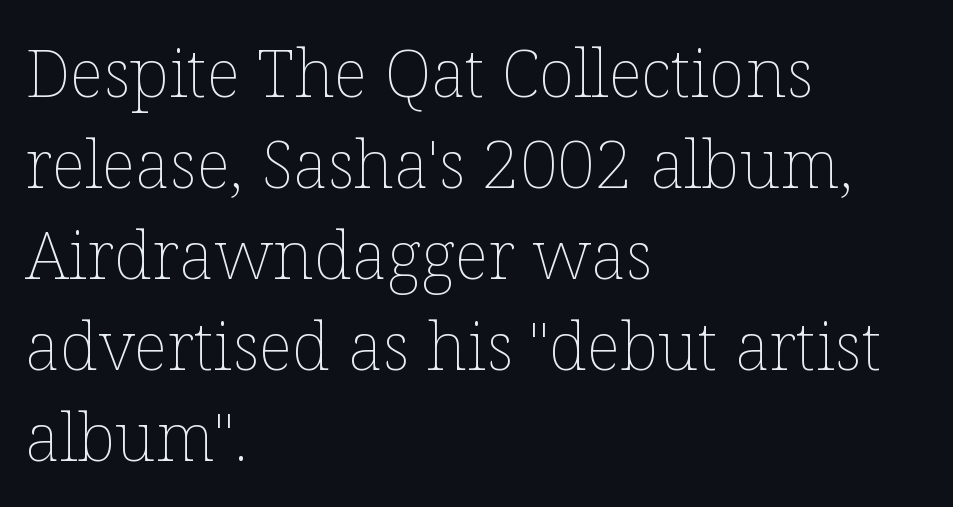
Q: Is the text bold? A: No.
Q: Is the text italic (slanted)? A: No, it is upright.
Q: Is the text underlined? A: No.
Q: How is the paragraph aligned? A: Left-aligned.
Q: Is the spacing between letters normal or unusually wide? A: Normal.
Q: Is the spacing between lines tight, normal or loose? A: Normal.
Q: Width (condensed, normal, or wide)? A: Normal.
Q: Stroke contrast? A: Low.
Q: x-height? A: Medium.
Q: Monospaced? A: No.
